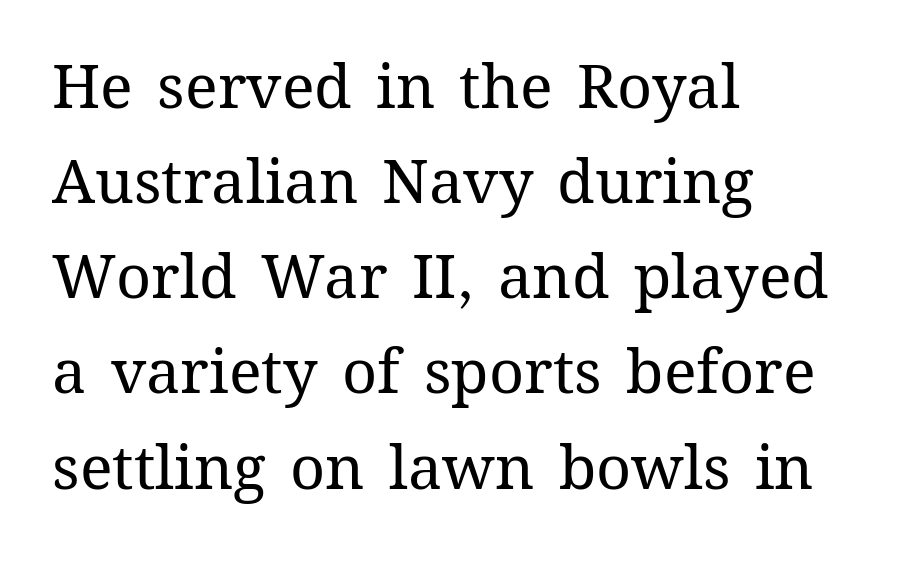
Q: Is the text bold? A: No.
Q: Is the text italic (slanted)? A: No, it is upright.
Q: Is the text underlined? A: No.
Q: How is the paragraph aligned? A: Left-aligned.
Q: Is the spacing between letters normal or unusually wide? A: Normal.
Q: Is the spacing between lines tight, normal or loose? A: Normal.
Q: Width (condensed, normal, or wide)? A: Normal.
Q: Stroke contrast? A: Medium.
Q: x-height? A: Medium.
Q: Monospaced? A: No.
